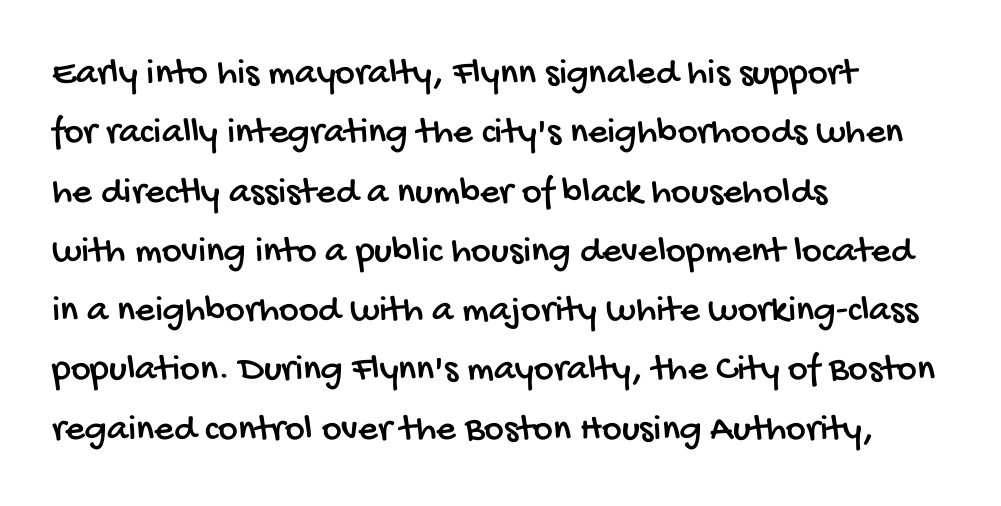
Q: Is the typeface a serif or a sans-serif typeface? A: Sans-serif.
Q: Is the text underlined? A: No.
Q: How is the paragraph aligned? A: Left-aligned.
Q: Is the spacing between letters normal or unusually wide? A: Normal.
Q: Is the spacing between lines tight, normal or loose? A: Normal.
Q: Width (condensed, normal, or wide)? A: Condensed.
Q: Stroke contrast? A: Low.
Q: x-height? A: Large.
Q: Monospaced? A: No.
